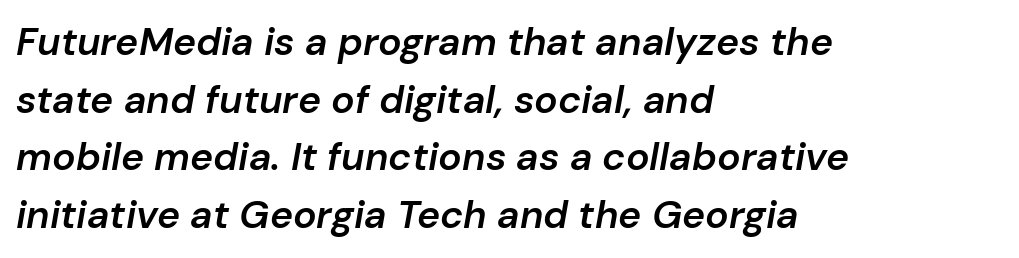
Q: Is the text bold? A: Semi-bold.
Q: Is the text italic (slanted)? A: Yes, it leans right by about 10 degrees.
Q: Is the text underlined? A: No.
Q: How is the paragraph aligned? A: Left-aligned.
Q: Is the spacing between letters normal or unusually wide? A: Normal.
Q: Is the spacing between lines tight, normal or loose? A: Normal.
Q: Width (condensed, normal, or wide)? A: Normal.
Q: Stroke contrast? A: Low.
Q: x-height? A: Medium.
Q: Monospaced? A: No.
